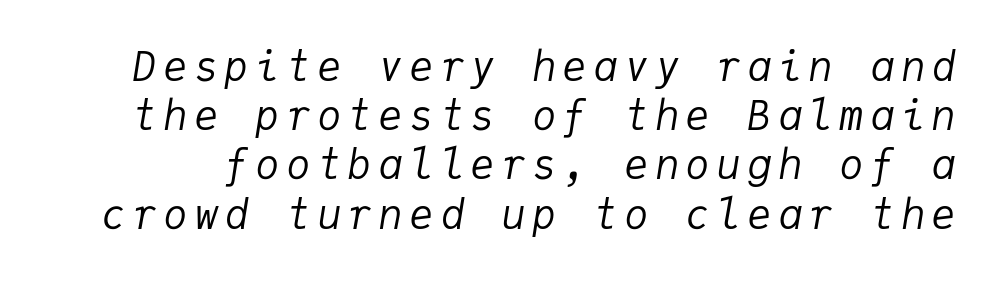
The zone under the glyphs is completely vacant. The characters are drawn with everyday or finer stroke widths. The passage shown is typed in a monospace face where columns stay perfectly aligned. Characters are canted at an angle relative to the baseline's perpendicular.
